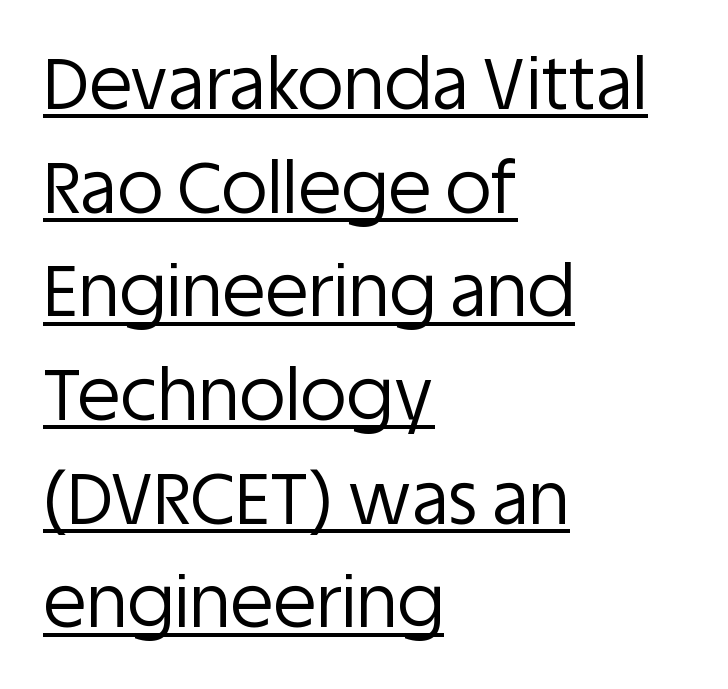
Standard letterfit; no display-style spreading of the glyphs. Does the type have serifs? No, each stem ends abruptly. The passage shown is not bold in any degree. Leading: standard. Layout note: lines flush left.
